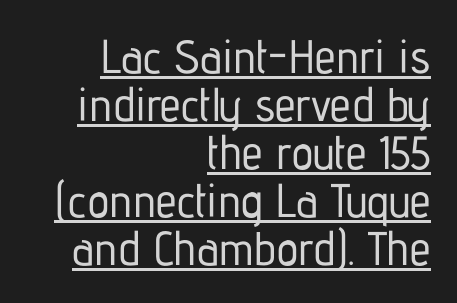
{"serif": "no", "italic": "no", "width": "condensed", "stroke_contrast": "low", "x_height": "medium", "monospaced": "no", "underline": "yes", "align": "right", "line_spacing": "tight", "line_spacing_ratio": 1.02, "letter_spacing": "normal", "letter_spacing_em": 0.0, "glyph_px": 47}
